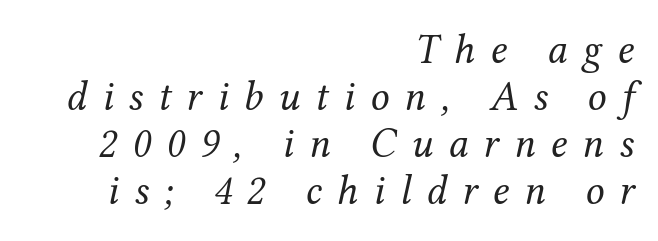
The letterforms sit at book weight or below. Only glyphs here, with clear space below each row. A typesetter would call this proportional, since set widths differ per character. The whole block is typeset with a tilt. The rag falls on the left side of this text block. Notice how descenders almost collide with the ascenders below — that's tight leading.
